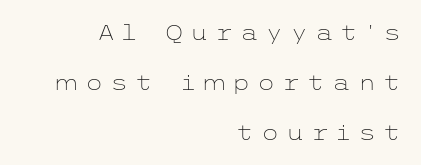
The lines are spread far apart with generous leading. Descenders hang freely into open space. Letters have the restrained weight of plain body copy at most. Here the glyphs are tracked loosely, breaking word shapes into spaced letters.
